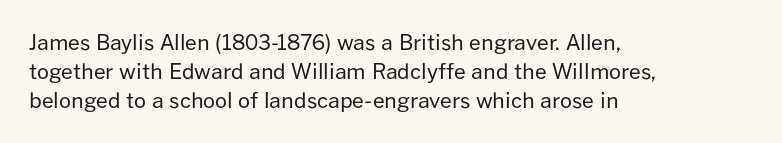
{"italic": "no", "bold": "no", "underline": "no", "align": "left", "line_spacing": "normal", "line_spacing_ratio": 1.39, "letter_spacing": "normal", "letter_spacing_em": 0.0, "glyph_px": 21}
